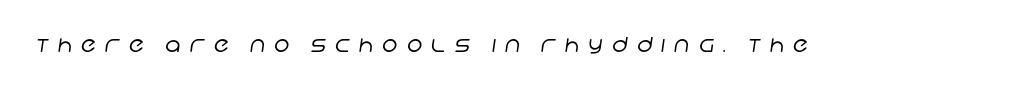
Honestly, there is no underline to notice here at all. The weight tops out at a normal text grade. Observe the wide spacing: letters keep a clear distance from each other.
